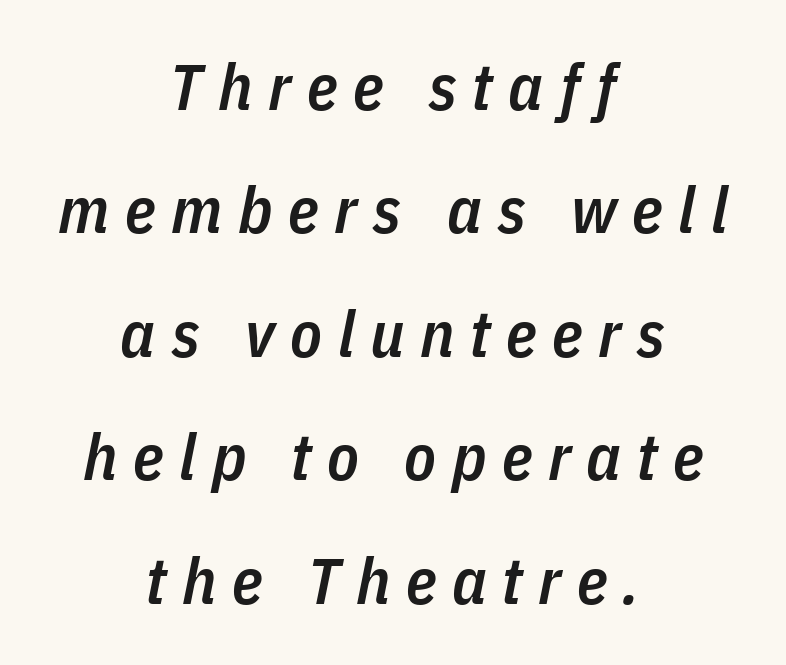
Words appear elongated and porous because spacing is wide. The passage shown is typed in a proportional face where columns would drift. One-word summary of the alignment: center. Anything drawn beneath the words? Only blank space. The whole block is typeset with a tilt.
